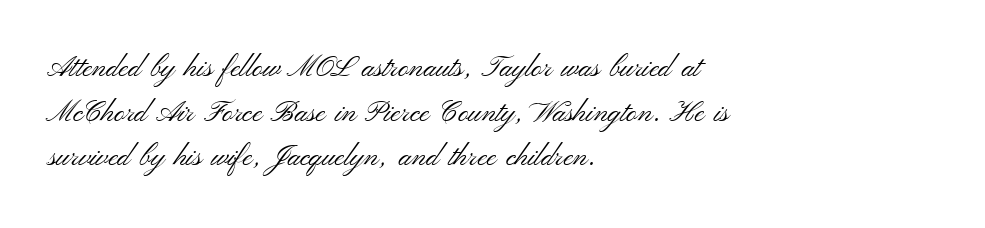
{"serif": "no", "bold": "no", "weight": "light", "width": "wide", "stroke_contrast": "medium", "x_height": "small", "monospaced": "no", "underline": "no", "align": "left", "line_spacing": "normal", "line_spacing_ratio": 1.54, "letter_spacing": "normal", "letter_spacing_em": 0.0, "glyph_px": 29}
